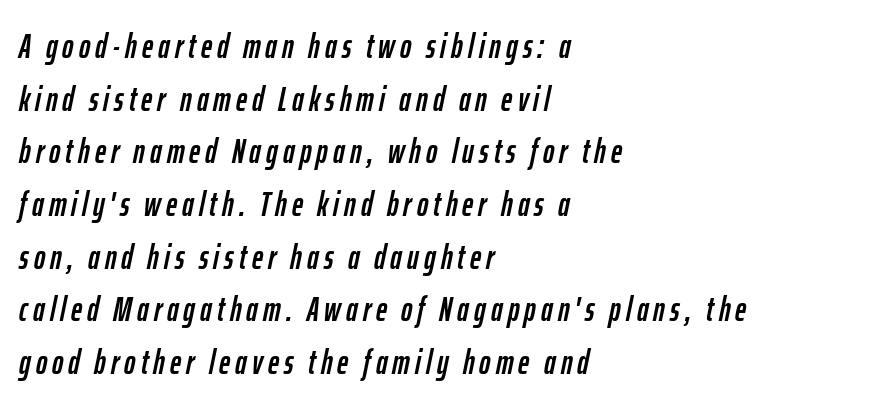
The image shows 34 px condensed type, italic (leaning right); set left-aligned, normal line spacing (1.55x), not underlined; low stroke contrast and a medium x-height.
